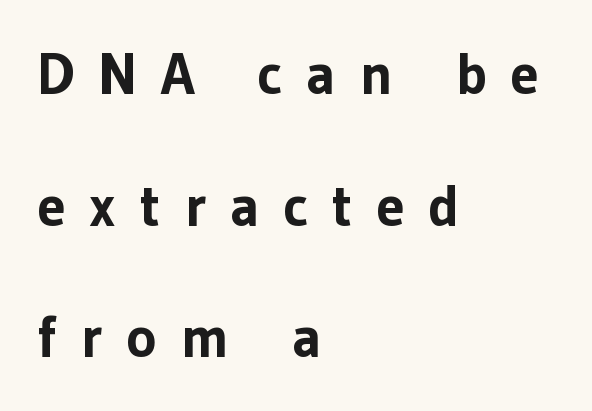
If you measured baseline to baseline, you'd find a long distance. Chunky letters — that's bold for sure. Upright lettering throughout. Varying glyph widths throughout — classic text-font behaviour. Plain, unruled lines of type. Each letter's strokes conclude bluntly, with no projecting serifs.
